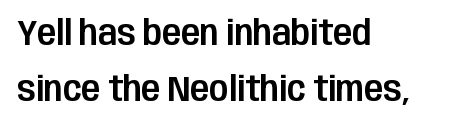
The image shows 35 px condensed sans-serif type, upright; set left-aligned, normal line spacing (1.6x), normal letter spacing, not underlined; low stroke contrast and a large x-height.
